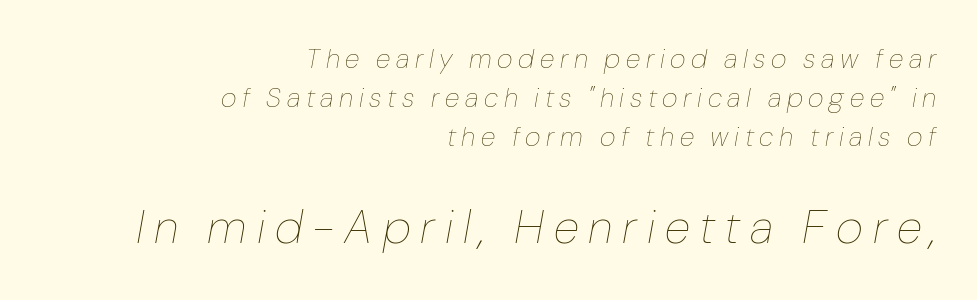
The passage shown leans; its letterforms are oblique. Heft: none added — not bold. Whoever set this chose a conventional vertical rhythm. These lines are set flush right with a ragged left edge. Varying glyph widths throughout — classic text-font behaviour.
